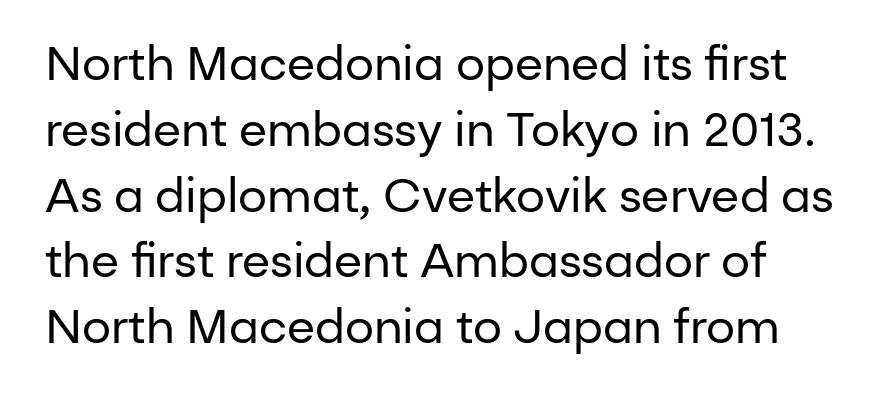
{"serif": "no", "italic": "no", "bold": "no", "weight": "regular", "width": "normal", "stroke_contrast": "low", "x_height": "medium", "monospaced": "no", "underline": "no", "align": "left", "line_spacing": "normal", "line_spacing_ratio": 1.43, "letter_spacing": "normal", "letter_spacing_em": 0.0, "glyph_px": 46}
